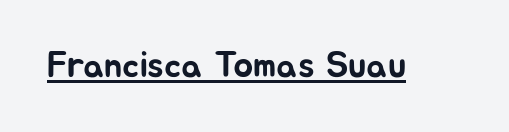
Unlike italic type, these characters show no tilt at all. You could call the tracking neutral — neither tight nor loose. Is this a fixed-width face? No — the glyphs have proportional, varying widths. Underlined type. Nothing sits at the stroke ends, so this counts as sans-serif.
